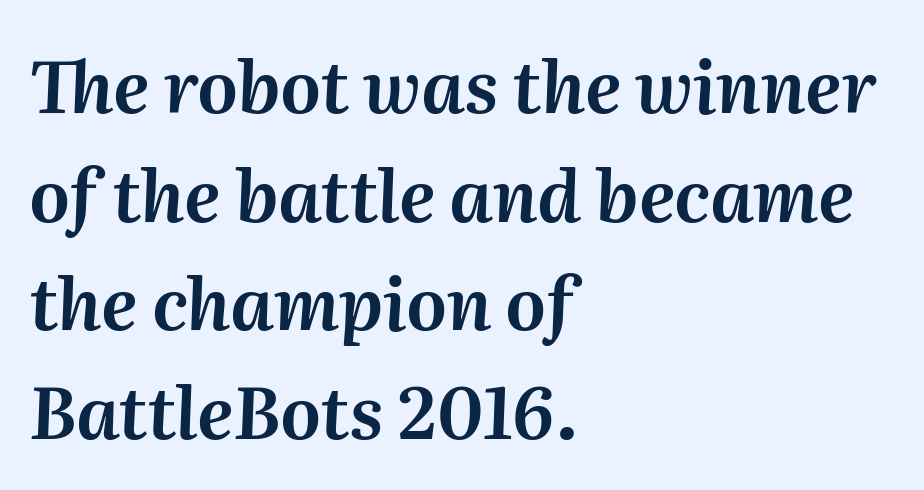
Successive baselines arrive at the customary interval. The compositor pushed each line to the left boundary. Does the lettering tilt? It does — this is italic. The letters advance in unequal steps, a hallmark of proportional type. The letterforms sit shoulder to shoulder at normal distance.
